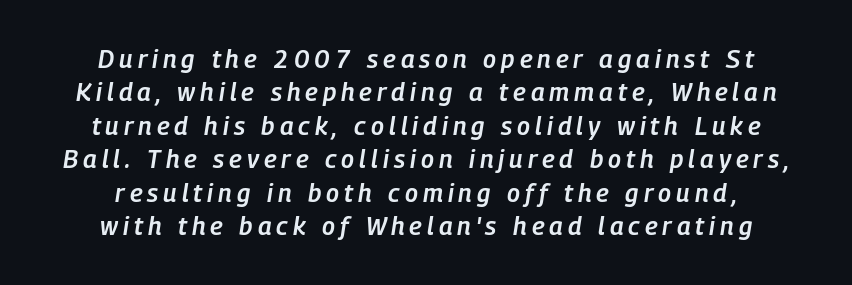
{"italic": "yes", "lean": "right", "slant_degrees": 9, "bold": "semi", "underline": "no", "line_spacing": "normal", "line_spacing_ratio": 1.34, "letter_spacing": "wide", "letter_spacing_em": 0.2, "glyph_px": 25}
